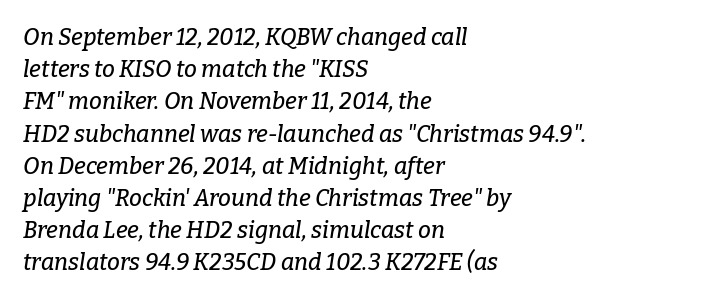
The image shows 23 px text type, italic (leaning right); set left-aligned, normal line spacing (1.4x), normal letter spacing, not underlined.
